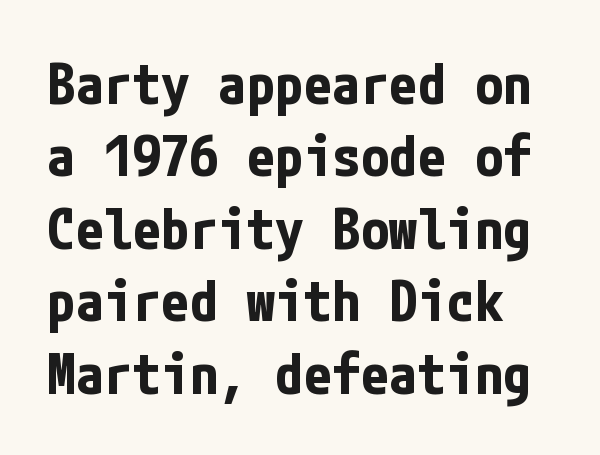
{"serif": "no", "italic": "no", "bold": "yes", "weight": "bold", "width": "condensed", "stroke_contrast": "low", "x_height": "medium", "underline": "no", "line_spacing": "normal", "line_spacing_ratio": 1.27, "letter_spacing": "normal", "letter_spacing_em": 0.0, "glyph_px": 57}
